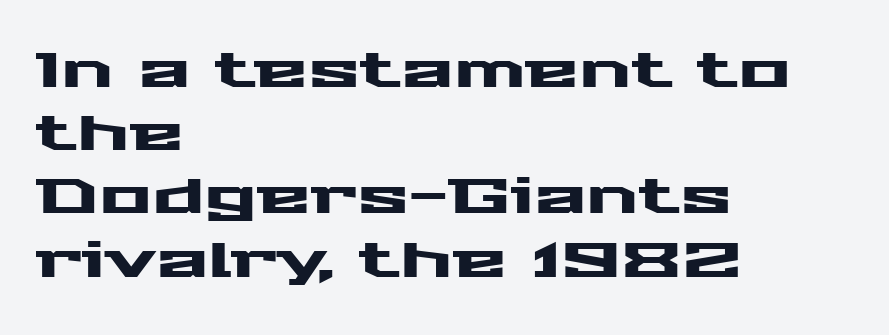
{"serif": "no", "italic": "no", "width": "wide", "stroke_contrast": "medium", "x_height": "medium", "monospaced": "no", "underline": "no", "align": "left", "line_spacing": "normal", "line_spacing_ratio": 1.29, "letter_spacing": "normal", "letter_spacing_em": 0.0, "glyph_px": 49}
